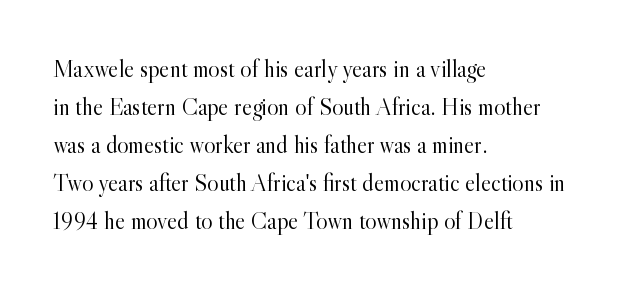
The image shows 24 px text type, upright; set left-aligned, normal line spacing (1.58x), normal letter spacing, not underlined.
